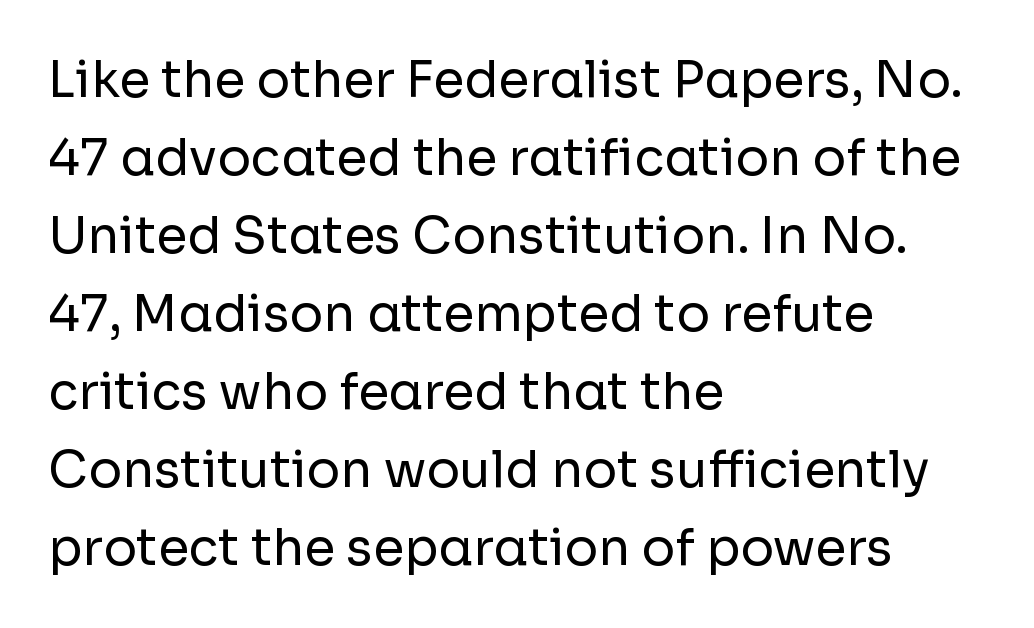
{"serif": "no", "italic": "no", "bold": "no", "weight": "regular", "width": "normal", "stroke_contrast": "low", "x_height": "medium", "monospaced": "no", "underline": "no", "align": "left", "line_spacing": "normal", "line_spacing_ratio": 1.56, "letter_spacing": "normal", "letter_spacing_em": 0.0, "glyph_px": 50}
